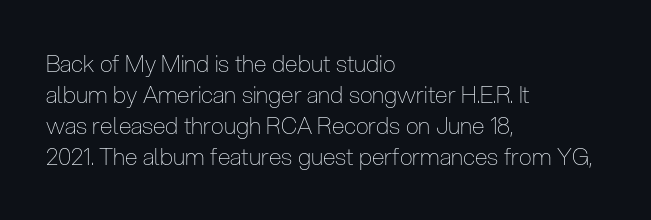
The image shows 23 px text type, upright; set left-aligned, normal line spacing (1.35x), normal letter spacing, not underlined.
